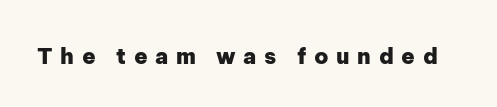
{"italic": "no", "bold": "yes", "underline": "no", "letter_spacing": "wide", "letter_spacing_em": 0.35, "glyph_px": 22}
